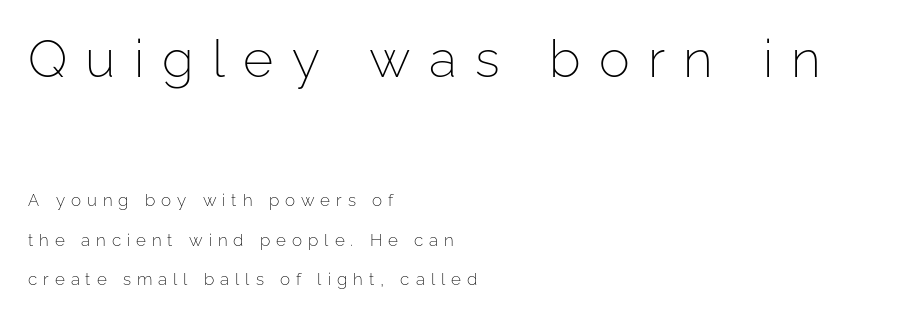
{"serif": "no", "italic": "no", "bold": "no", "weight": "light", "width": "normal", "stroke_contrast": "low", "x_height": "medium", "monospaced": "no", "underline": "no", "align": "left", "line_spacing": "loose", "line_spacing_ratio": 2.32, "letter_spacing": "wide", "letter_spacing_em": 0.35, "larger_block": "first", "size_ratio": 3.06, "glyph_px": 52}
